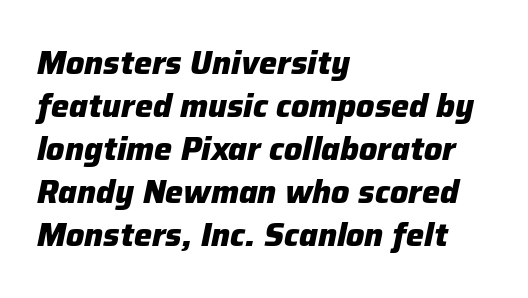
Q: Is the text bold? A: Yes.
Q: Is the text italic (slanted)? A: Yes, it leans right by about 12 degrees.
Q: Is the text underlined? A: No.
Q: How is the paragraph aligned? A: Left-aligned.
Q: Is the spacing between letters normal or unusually wide? A: Normal.
Q: Is the spacing between lines tight, normal or loose? A: Normal.
Q: Width (condensed, normal, or wide)? A: Normal.
Q: Stroke contrast? A: Low.
Q: x-height? A: Medium.
Q: Monospaced? A: No.
